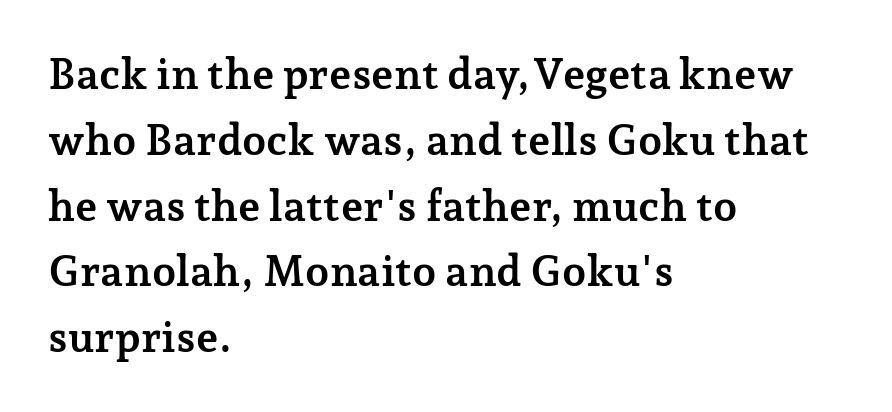
Q: Is the text bold? A: Yes.
Q: Is the text italic (slanted)? A: No, it is upright.
Q: Is the typeface a serif or a sans-serif typeface? A: Serif.
Q: Is the text underlined? A: No.
Q: How is the paragraph aligned? A: Left-aligned.
Q: Is the spacing between letters normal or unusually wide? A: Normal.
Q: Is the spacing between lines tight, normal or loose? A: Normal.
Q: Width (condensed, normal, or wide)? A: Normal.
Q: Stroke contrast? A: Low.
Q: x-height? A: Medium.
Q: Monospaced? A: No.
